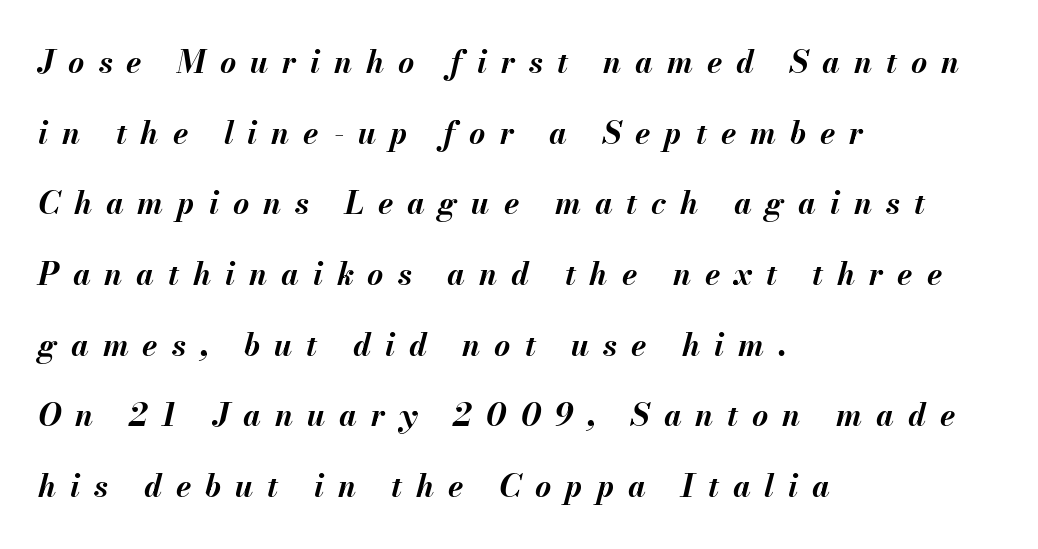
Q: Is the text bold? A: Yes.
Q: Is the text italic (slanted)? A: Yes, it leans right by about 13 degrees.
Q: Is the text underlined? A: No.
Q: How is the paragraph aligned? A: Left-aligned.
Q: Is the spacing between letters normal or unusually wide? A: Unusually wide.
Q: Is the spacing between lines tight, normal or loose? A: Loose.
Q: Width (condensed, normal, or wide)? A: Normal.
Q: Stroke contrast? A: Medium.
Q: x-height? A: Small.
Q: Monospaced? A: No.
